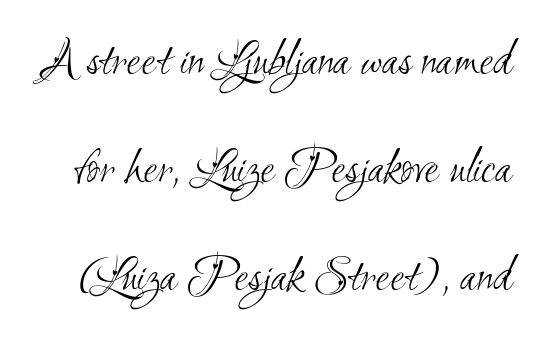
The image shows 51 px light, condensed sans-serif type; set loose line spacing (2.12x), normal letter spacing, not underlined; medium stroke contrast and a small x-height.
